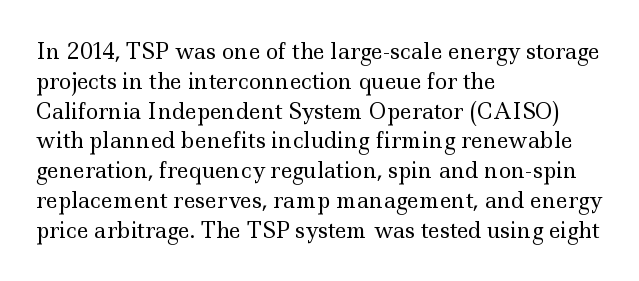
The image shows 21 px text type, upright; set left-aligned, normal line spacing (1.42x), normal letter spacing, not underlined.
